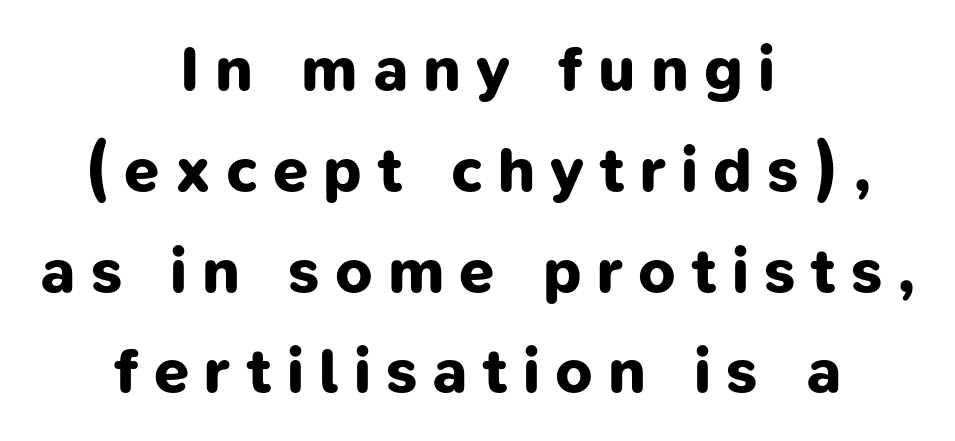
Reading down the column, the eye jumps a familiar distance to each next line. Type without underlining. Centered paragraph, ragged on both sides. Typographically, this falls in the sans-serif category. Varying glyph widths throughout — classic text-font behaviour. The type is letterspaced generously, with wide tracking.
